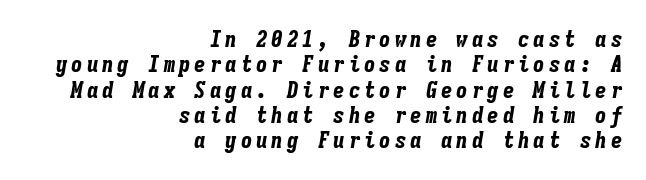
Type without underlining. The sample has been set heavy, in full bold. The whole block is typeset with a tilt. The ragged edge is on the left, which tells us the setting is flush right. Leading: reduced.
